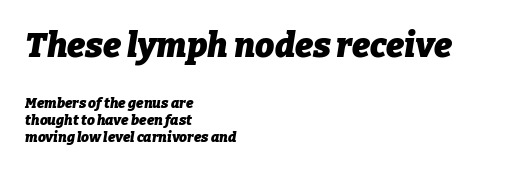
The tracking reads as untouched default to a designer's eye. The letters are bold, with thick, heavy strokes. You could not count columns in this text — the font is proportionally spaced. Compared with ordinary roman type, these characters are visibly tilted. The words here are not underlined. Caption: upper text group enlarged, lower text group reduced.
